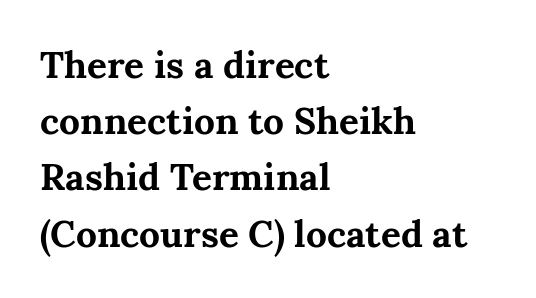
Q: Is the text bold? A: Yes.
Q: Is the text italic (slanted)? A: No, it is upright.
Q: Is the typeface a serif or a sans-serif typeface? A: Serif.
Q: Is the text underlined? A: No.
Q: How is the paragraph aligned? A: Left-aligned.
Q: Is the spacing between letters normal or unusually wide? A: Normal.
Q: Is the spacing between lines tight, normal or loose? A: Normal.
Q: Width (condensed, normal, or wide)? A: Normal.
Q: Stroke contrast? A: Medium.
Q: x-height? A: Medium.
Q: Monospaced? A: No.
